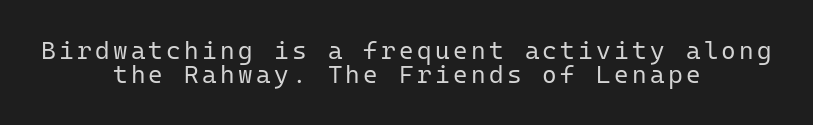
Q: Is the text bold? A: No.
Q: Is the text italic (slanted)? A: No, it is upright.
Q: Is the text underlined? A: No.
Q: How is the paragraph aligned? A: Centered.
Q: Is the spacing between lines tight, normal or loose? A: Tight.
